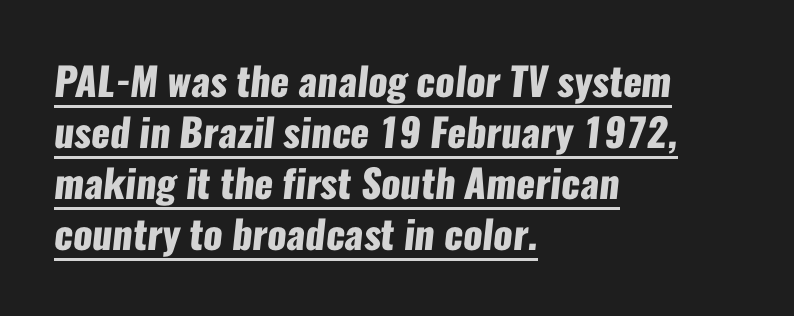
{"serif": "no", "bold": "yes", "weight": "heavy", "width": "condensed", "stroke_contrast": "low", "x_height": "medium", "monospaced": "no", "underline": "yes", "align": "left", "line_spacing": "normal", "line_spacing_ratio": 1.31, "letter_spacing": "normal", "letter_spacing_em": 0.0, "glyph_px": 39}
